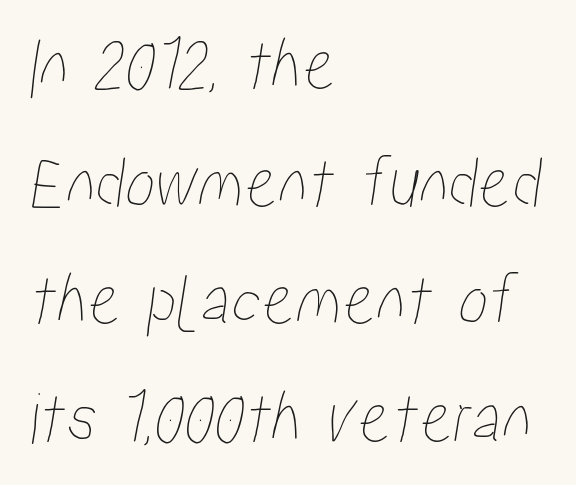
The image shows 75 px condensed type; set left-aligned, normal line spacing (1.57x), normal letter spacing, not underlined; low stroke contrast and a medium x-height.
